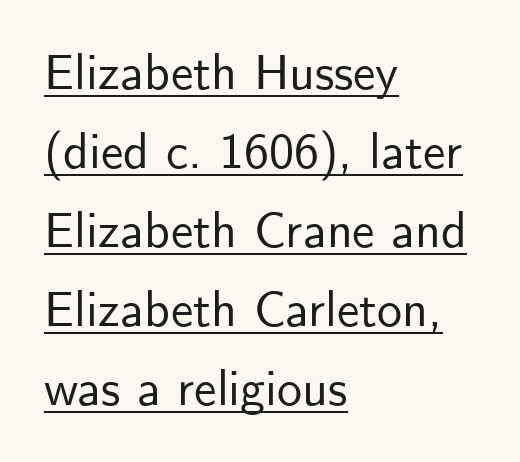
Q: Is the text italic (slanted)? A: No, it is upright.
Q: Is the typeface a serif or a sans-serif typeface? A: Sans-serif.
Q: Is the text underlined? A: Yes.
Q: How is the paragraph aligned? A: Left-aligned.
Q: Is the spacing between letters normal or unusually wide? A: Normal.
Q: Is the spacing between lines tight, normal or loose? A: Normal.
Q: Width (condensed, normal, or wide)? A: Normal.
Q: Stroke contrast? A: Low.
Q: x-height? A: Small.
Q: Monospaced? A: No.
